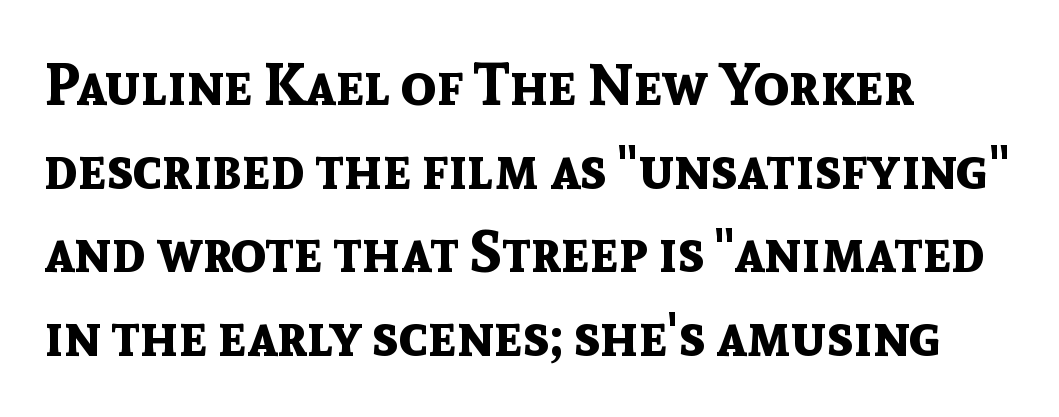
{"serif": "no", "italic": "no", "bold": "yes", "weight": "bold", "width": "normal", "x_height": "medium", "monospaced": "no", "underline": "no", "align": "left", "line_spacing": "normal", "line_spacing_ratio": 1.44, "letter_spacing": "normal", "letter_spacing_em": 0.0, "glyph_px": 58}
